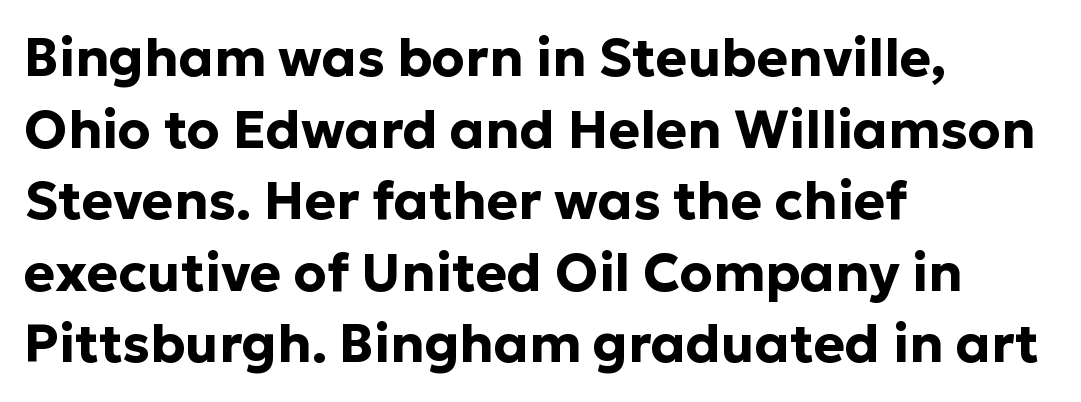
What's the leading like? Ordinary, nothing unusual. Posture: vertical. The rendering uses natural spacing where letterforms have individual widths. Does the weight exceed regular? Yes, all the way to bold. Is this a sans? Yes — the strokes have no serifs.
